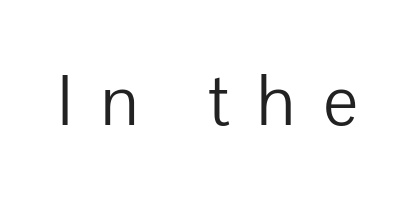
{"serif": "no", "italic": "no", "bold": "no", "weight": "light", "width": "normal", "stroke_contrast": "low", "x_height": "medium", "monospaced": "no", "underline": "no", "letter_spacing": "wide", "letter_spacing_em": 0.37, "glyph_px": 74}
